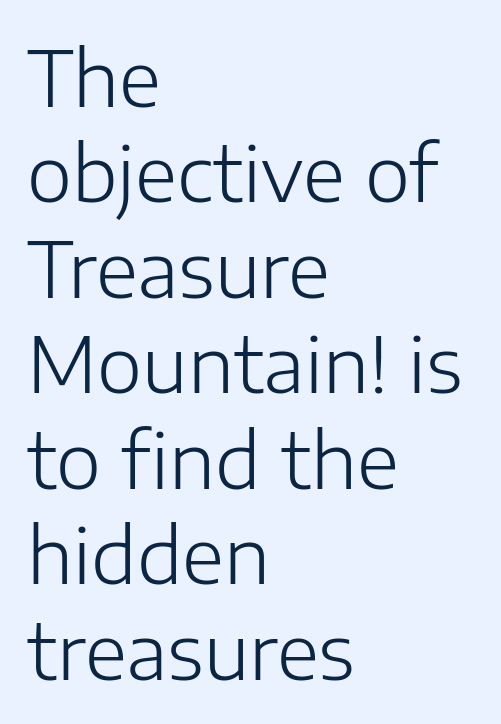
Q: Is the text bold? A: No.
Q: Is the text italic (slanted)? A: No, it is upright.
Q: Is the typeface a serif or a sans-serif typeface? A: Sans-serif.
Q: Is the text underlined? A: No.
Q: How is the paragraph aligned? A: Left-aligned.
Q: Is the spacing between letters normal or unusually wide? A: Normal.
Q: Width (condensed, normal, or wide)? A: Normal.
Q: Stroke contrast? A: Low.
Q: x-height? A: Medium.
Q: Monospaced? A: No.
